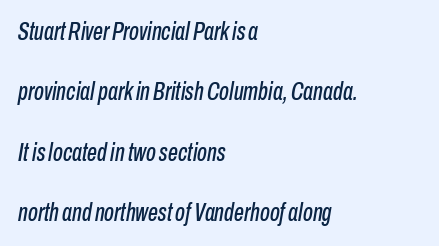
{"italic": "yes", "lean": "right", "slant_degrees": 10, "underline": "no", "align": "left", "line_spacing": "loose", "line_spacing_ratio": 2.42, "letter_spacing": "normal", "letter_spacing_em": 0.0, "glyph_px": 25}
